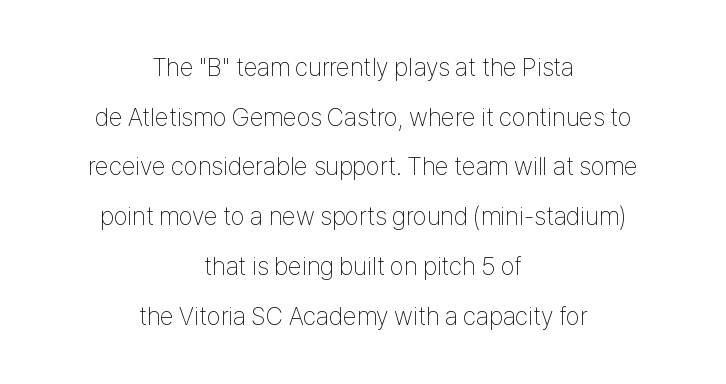
The image shows 25 px text type, upright; set centered, loose line spacing (1.99x), normal letter spacing, not underlined.
